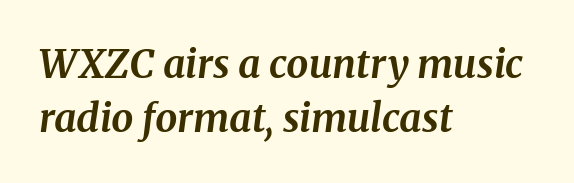
The image shows 39 px bold serif type, italic (leaning right); set left-aligned, normal line spacing (1.39x), normal letter spacing, not underlined; medium stroke contrast and a medium x-height.
